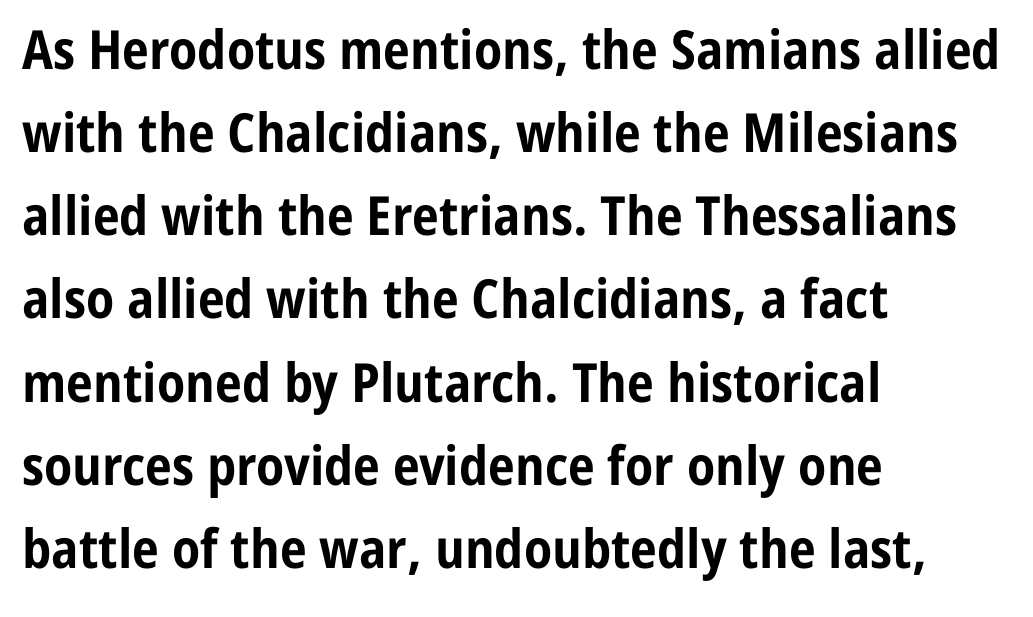
{"serif": "no", "italic": "no", "bold": "yes", "weight": "bold", "width": "condensed", "stroke_contrast": "low", "x_height": "medium", "monospaced": "no", "underline": "no", "align": "left", "line_spacing": "normal", "line_spacing_ratio": 1.54, "letter_spacing": "normal", "letter_spacing_em": 0.0, "glyph_px": 54}
